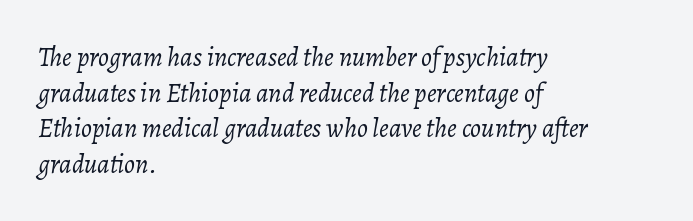
Q: Is the text bold? A: No.
Q: Is the text italic (slanted)? A: Yes, it leans right by about 7 degrees.
Q: Is the text underlined? A: No.
Q: How is the paragraph aligned? A: Left-aligned.
Q: Is the spacing between letters normal or unusually wide? A: Normal.
Q: Is the spacing between lines tight, normal or loose? A: Normal.
